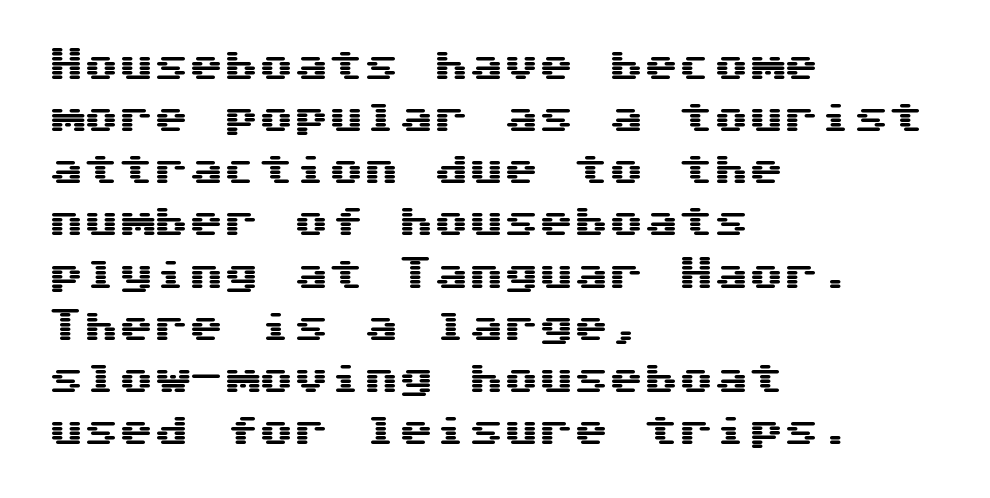
Q: Is the text italic (slanted)? A: No, it is upright.
Q: Is the typeface a serif or a sans-serif typeface? A: Sans-serif.
Q: Is the text underlined? A: No.
Q: How is the paragraph aligned? A: Left-aligned.
Q: Is the spacing between letters normal or unusually wide? A: Normal.
Q: Is the spacing between lines tight, normal or loose? A: Normal.
Q: Width (condensed, normal, or wide)? A: Wide.
Q: Stroke contrast? A: Medium.
Q: x-height? A: Medium.
Q: Monospaced? A: Yes.
